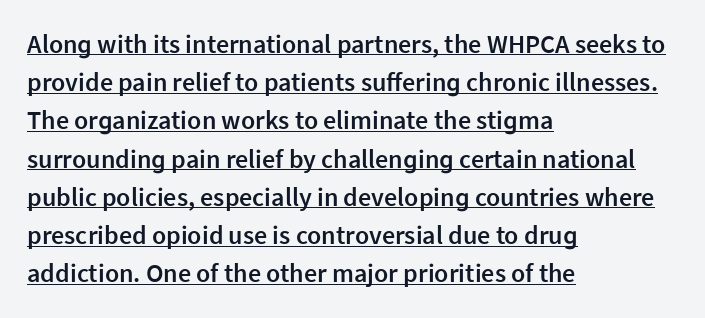
Q: Is the text bold? A: Semi-bold.
Q: Is the text italic (slanted)? A: No, it is upright.
Q: Is the text underlined? A: Yes.
Q: How is the paragraph aligned? A: Left-aligned.
Q: Is the spacing between letters normal or unusually wide? A: Normal.
Q: Is the spacing between lines tight, normal or loose? A: Normal.
